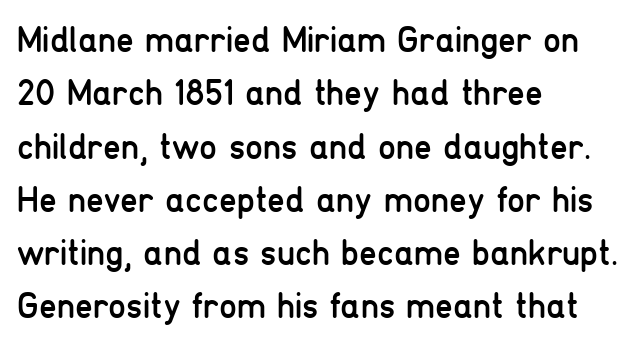
The image shows 36 px regular-weight, condensed sans-serif type, upright; set left-aligned, normal line spacing (1.48x), normal letter spacing, not underlined; low stroke contrast and a medium x-height.
